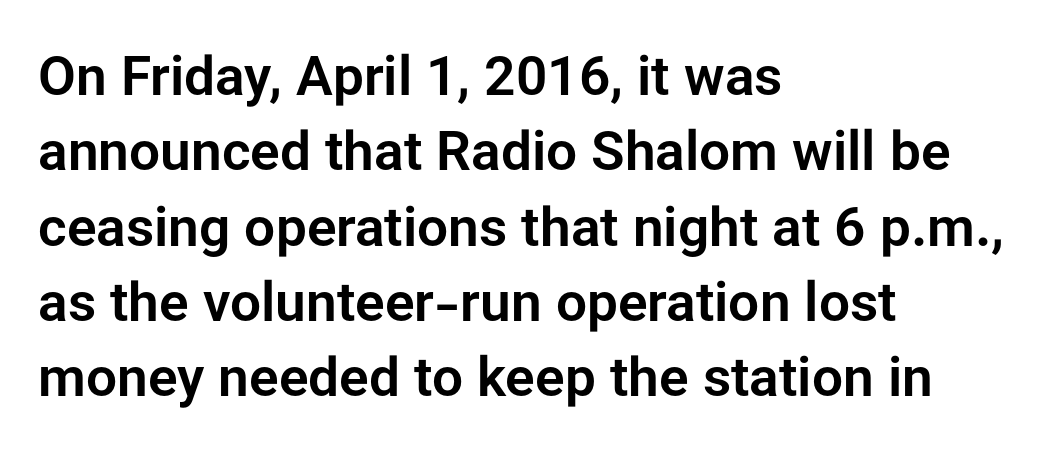
Is this a fixed-width face? No — the glyphs have proportional, varying widths. The gap between lines stays unmarked. Nobody touched the tracking dial on this one. The characters display no serif detailing; their extremities are plain. Every stem runs plumb, perpendicular to the baseline.
